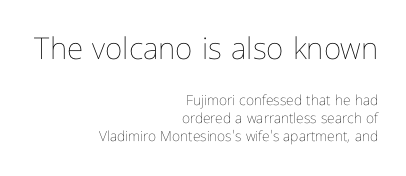
Q: Is the text bold? A: No.
Q: Is the text italic (slanted)? A: No, it is upright.
Q: Is the text underlined? A: No.
Q: How is the paragraph aligned? A: Right-aligned.
Q: Is the spacing between letters normal or unusually wide? A: Normal.
Q: Is the spacing between lines tight, normal or loose? A: Normal.
Q: Which block of text is set in a larger size, the first (top) or the second (bottom)? A: The first (top) one.
Q: Width (condensed, normal, or wide)? A: Condensed.
Q: Stroke contrast? A: Low.
Q: x-height? A: Medium.
Q: Monospaced? A: No.
